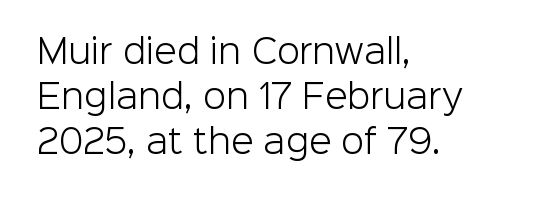
Q: Is the text bold? A: No.
Q: Is the text italic (slanted)? A: No, it is upright.
Q: Is the typeface a serif or a sans-serif typeface? A: Sans-serif.
Q: Is the text underlined? A: No.
Q: How is the paragraph aligned? A: Left-aligned.
Q: Is the spacing between letters normal or unusually wide? A: Normal.
Q: Is the spacing between lines tight, normal or loose? A: Normal.
Q: Width (condensed, normal, or wide)? A: Normal.
Q: Stroke contrast? A: Low.
Q: x-height? A: Medium.
Q: Monospaced? A: No.
